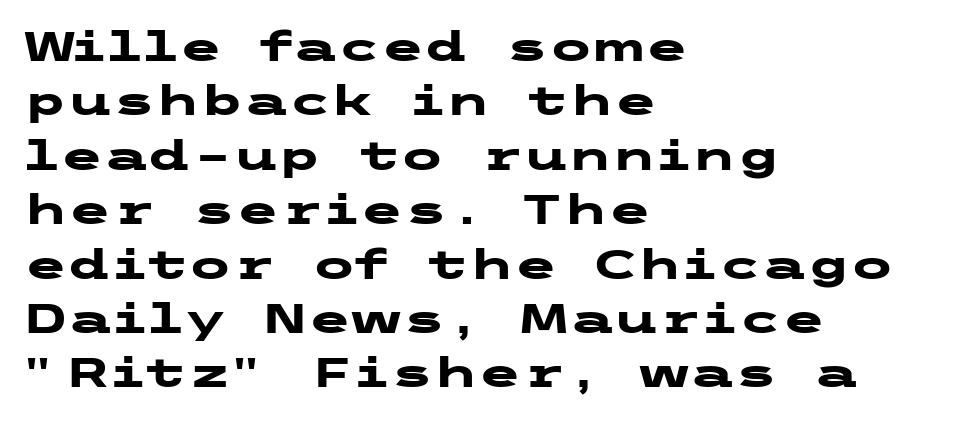
{"serif": "no", "italic": "no", "bold": "yes", "weight": "heavy", "width": "wide", "stroke_contrast": "low", "x_height": "medium", "underline": "no", "align": "left", "line_spacing": "normal", "line_spacing_ratio": 1.36, "letter_spacing": "normal", "letter_spacing_em": 0.0, "glyph_px": 40}
